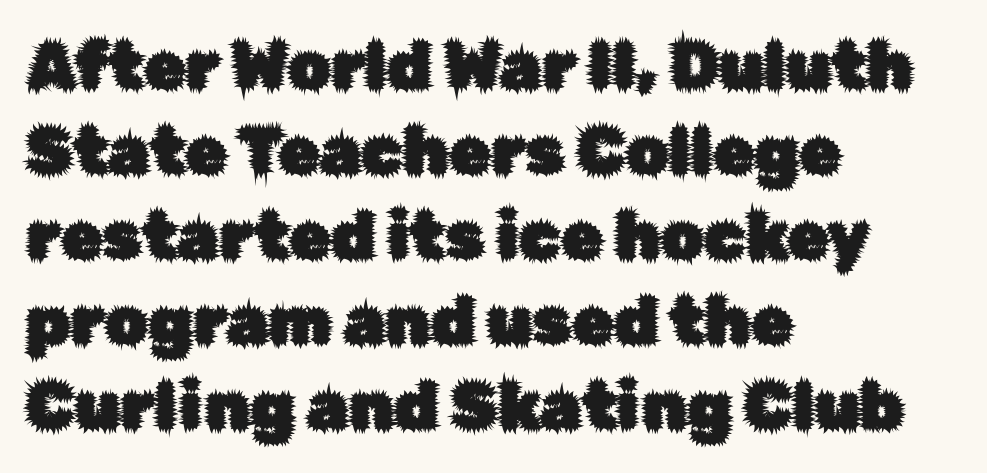
{"serif": "no", "italic": "no", "width": "normal", "stroke_contrast": "low", "x_height": "medium", "monospaced": "no", "underline": "no", "align": "left", "line_spacing": "normal", "line_spacing_ratio": 1.27, "letter_spacing": "normal", "letter_spacing_em": 0.0, "glyph_px": 67}
